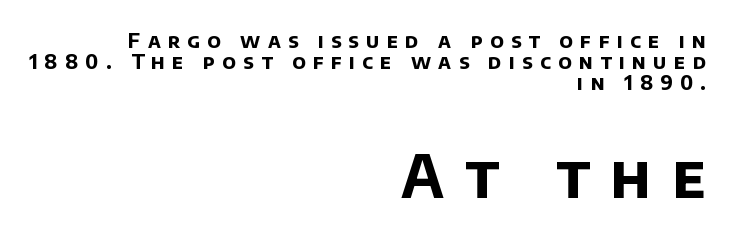
{"serif": "no", "bold": "yes", "weight": "bold", "width": "normal", "stroke_contrast": "low", "x_height": "large", "monospaced": "no", "underline": "no", "align": "right", "line_spacing": "tight", "line_spacing_ratio": 1.05, "letter_spacing": "wide", "letter_spacing_em": 0.36, "larger_block": "second", "size_ratio": 2.95, "glyph_px": 59}
